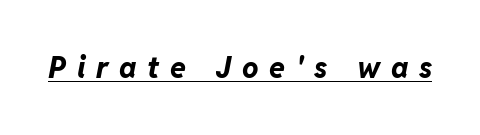
{"italic": "yes", "lean": "right", "slant_degrees": 11, "bold": "yes", "weight": "bold", "width": "normal", "stroke_contrast": "low", "x_height": "medium", "monospaced": "no", "underline": "yes", "letter_spacing": "wide", "letter_spacing_em": 0.37, "glyph_px": 29}
